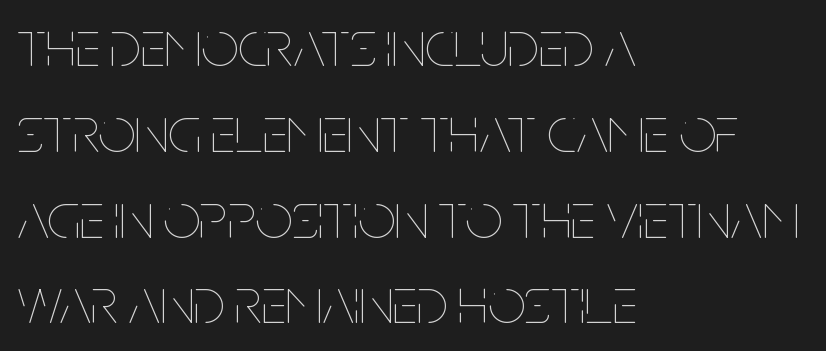
{"italic": "no", "bold": "no", "weight": "thin", "width": "condensed", "stroke_contrast": "low", "x_height": "large", "monospaced": "no", "underline": "no", "align": "left", "line_spacing": "normal", "line_spacing_ratio": 1.32, "letter_spacing": "normal", "letter_spacing_em": 0.0, "glyph_px": 65}
